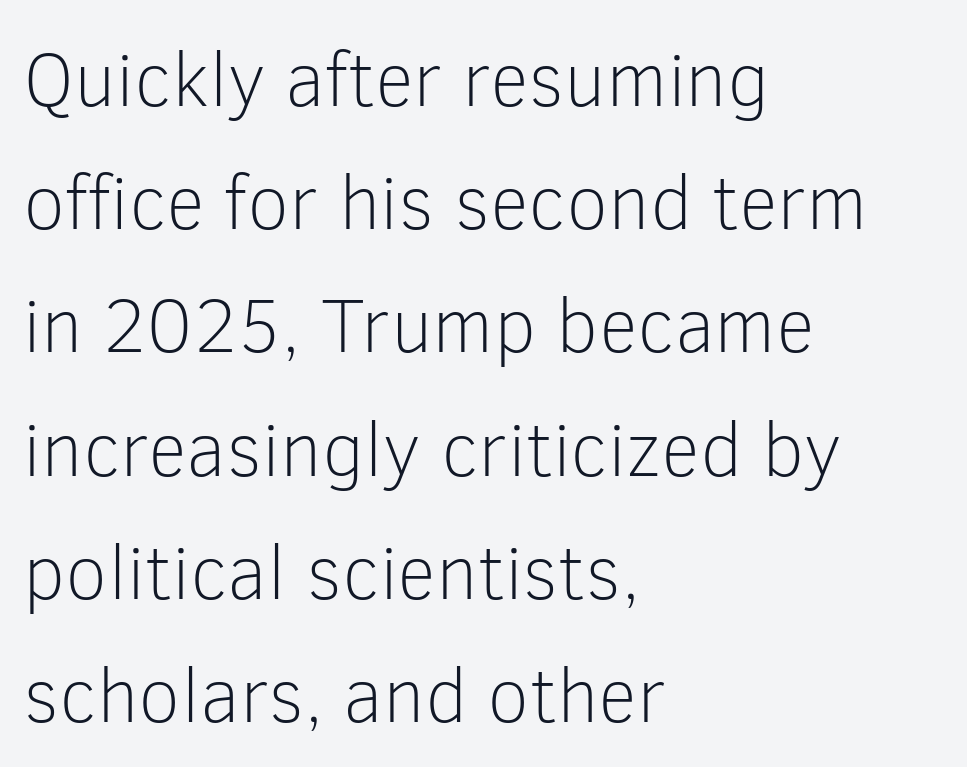
The rendering anchors every line to the left-hand side. Has an underline been added? It has not. This is not heavy type; no bold has been used. Ordinary non-slanted type is in use. Character widths vary here, with narrow letters taking less room than wide ones. Notice how descenders clear the ascenders below comfortably — that's standard leading.
